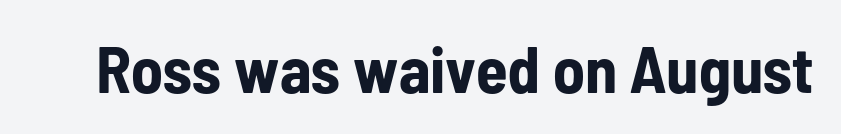
Q: Is the text bold? A: Yes.
Q: Is the text italic (slanted)? A: No, it is upright.
Q: Is the typeface a serif or a sans-serif typeface? A: Sans-serif.
Q: Is the text underlined? A: No.
Q: Is the spacing between letters normal or unusually wide? A: Normal.
Q: Width (condensed, normal, or wide)? A: Condensed.
Q: Stroke contrast? A: Low.
Q: x-height? A: Medium.
Q: Monospaced? A: No.
